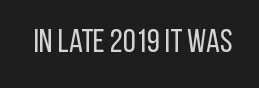
Underlining? Definitely not there. The glyphs in this specimen are sans serif. Weight: in the light-to-regular range. A typesetter would call this proportional, since set widths differ per character. You could call the tracking neutral — neither tight nor loose.
